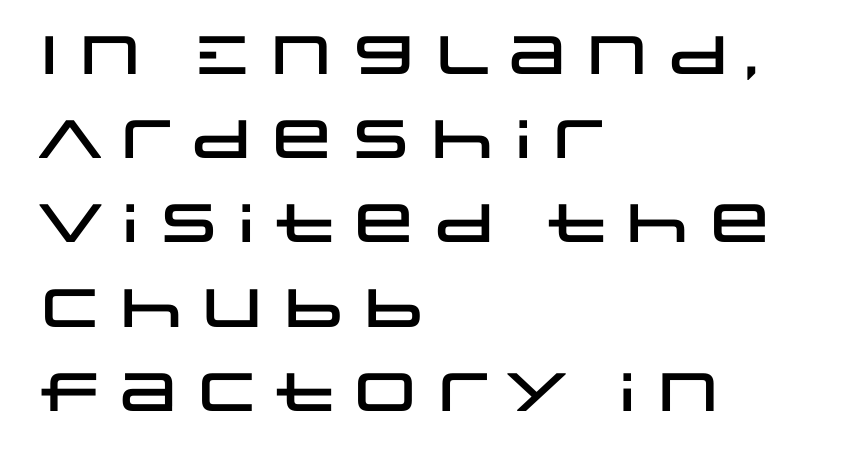
Q: Is the text italic (slanted)? A: No, it is upright.
Q: Is the typeface a serif or a sans-serif typeface? A: Sans-serif.
Q: Is the text underlined? A: No.
Q: How is the paragraph aligned? A: Left-aligned.
Q: Is the spacing between letters normal or unusually wide? A: Normal.
Q: Is the spacing between lines tight, normal or loose? A: Normal.
Q: Width (condensed, normal, or wide)? A: Wide.
Q: Stroke contrast? A: Low.
Q: x-height? A: Large.
Q: Monospaced? A: No.
